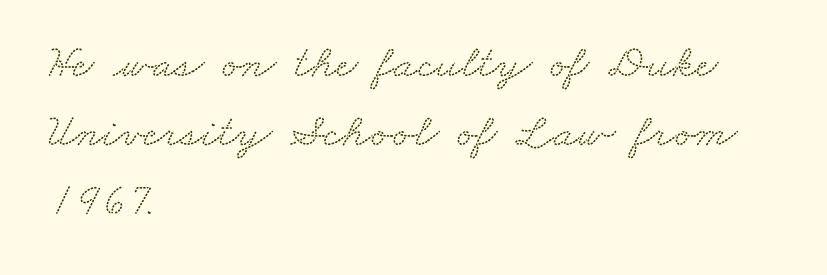
Is the letter spacing exaggerated? No — it looks like the ordinary default. The rendering uses natural spacing where letterforms have individual widths. If you drew a ruler down the left edge, every line would touch it. Any mark beneath the type? The region is blank. One glance says typical: line gaps are just what's usual. I'd call this a serif setting — the letters wear small feet.
